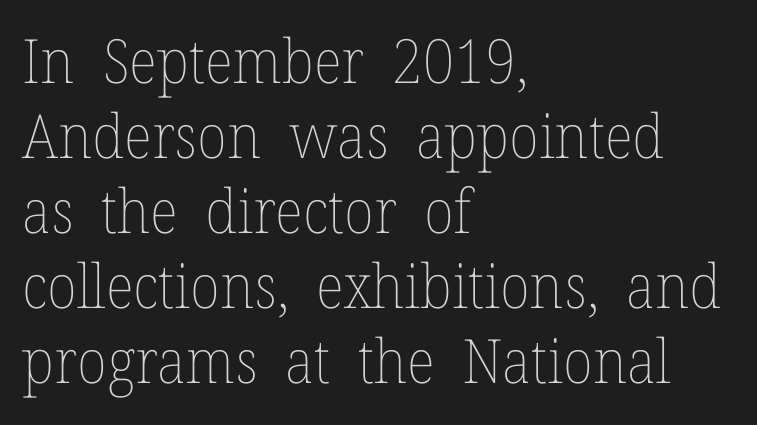
Q: Is the text bold? A: No.
Q: Is the text italic (slanted)? A: No, it is upright.
Q: Is the text underlined? A: No.
Q: How is the paragraph aligned? A: Left-aligned.
Q: Is the spacing between letters normal or unusually wide? A: Normal.
Q: Width (condensed, normal, or wide)? A: Normal.
Q: Stroke contrast? A: Low.
Q: x-height? A: Medium.
Q: Monospaced? A: No.
